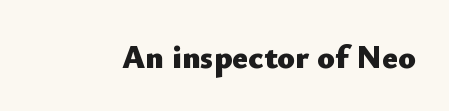
{"serif": "no", "italic": "no", "bold": "yes", "weight": "heavy", "width": "normal", "stroke_contrast": "low", "x_height": "small", "monospaced": "no", "underline": "no", "letter_spacing": "normal", "letter_spacing_em": 0.0, "glyph_px": 33}
